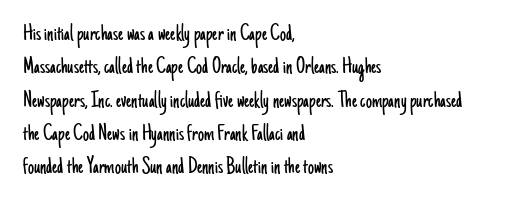
The letterforms sit at book weight or below. Posture: straight, roman, zero tilt. Tracking value appears to be zero — textbook default spacing. The passage shown stacks its lines at a standard gap. Is the block centered? No — it sits flush against the left margin. The foot of each line stays bare and open.
